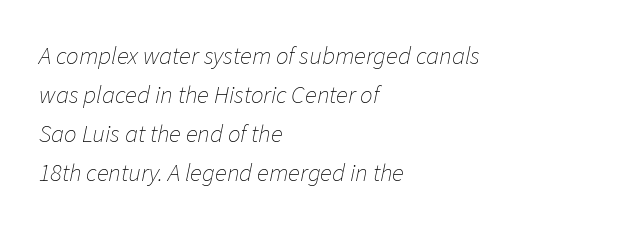
The image shows 25 px text type, italic (leaning right); set left-aligned, normal line spacing (1.56x), normal letter spacing, not underlined.
